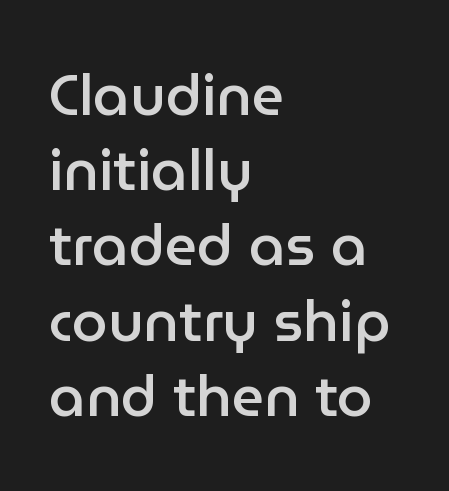
Grotesque or geometric, the face here clearly has no serifs. Each word holds together tightly as a unit, with standard inter-letter gaps. Do the characters align in a grid? No, the font is proportional. What weight is shown? A semibold, between regular and bold. Check the space under the baseline: it is left empty.
